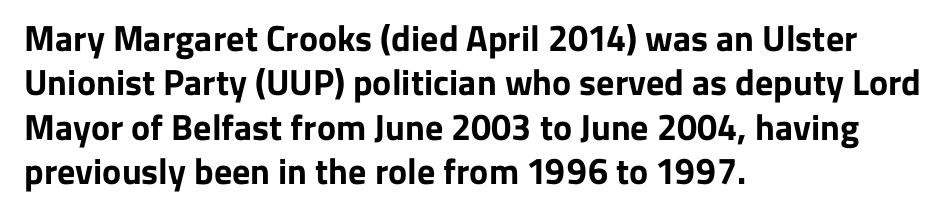
Q: Is the text bold? A: Yes.
Q: Is the text italic (slanted)? A: No, it is upright.
Q: Is the typeface a serif or a sans-serif typeface? A: Sans-serif.
Q: Is the text underlined? A: No.
Q: How is the paragraph aligned? A: Left-aligned.
Q: Is the spacing between letters normal or unusually wide? A: Normal.
Q: Width (condensed, normal, or wide)? A: Normal.
Q: Stroke contrast? A: Low.
Q: x-height? A: Medium.
Q: Monospaced? A: No.
